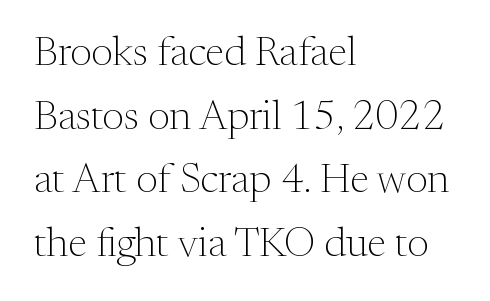
Q: Is the text bold? A: No.
Q: Is the text italic (slanted)? A: No, it is upright.
Q: Is the typeface a serif or a sans-serif typeface? A: Serif.
Q: Is the text underlined? A: No.
Q: How is the paragraph aligned? A: Left-aligned.
Q: Is the spacing between letters normal or unusually wide? A: Normal.
Q: Is the spacing between lines tight, normal or loose? A: Normal.
Q: Width (condensed, normal, or wide)? A: Normal.
Q: Stroke contrast? A: Medium.
Q: x-height? A: Medium.
Q: Monospaced? A: No.
